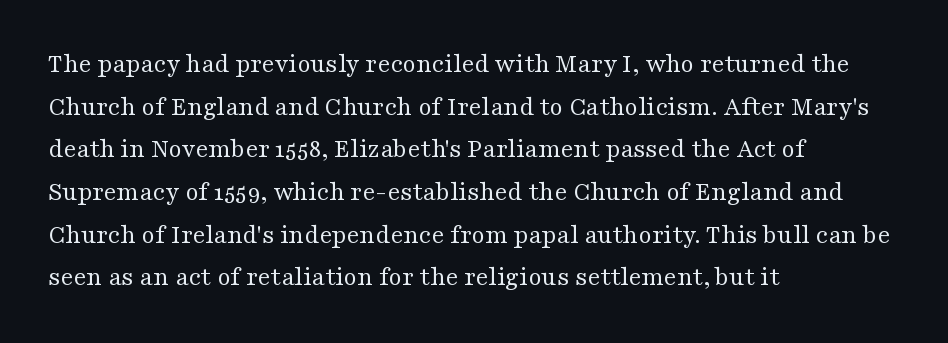
Q: Is the text bold? A: No.
Q: Is the text italic (slanted)? A: No, it is upright.
Q: Is the text underlined? A: No.
Q: How is the paragraph aligned? A: Left-aligned.
Q: Is the spacing between letters normal or unusually wide? A: Normal.
Q: Is the spacing between lines tight, normal or loose? A: Normal.
